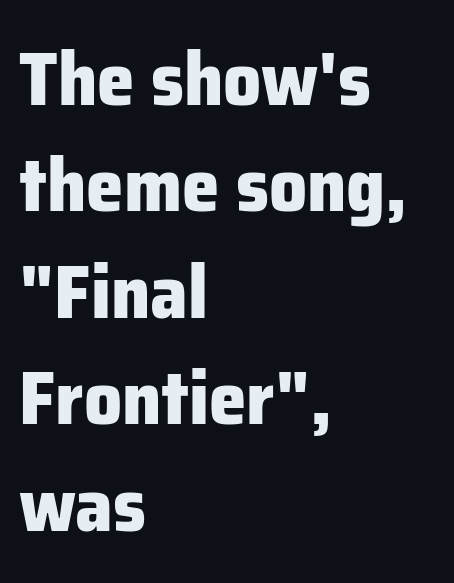
{"serif": "no", "italic": "no", "bold": "yes", "weight": "heavy", "width": "normal", "stroke_contrast": "low", "x_height": "medium", "monospaced": "no", "underline": "no", "align": "left", "line_spacing": "normal", "line_spacing_ratio": 1.42, "letter_spacing": "normal", "letter_spacing_em": 0.0, "glyph_px": 75}
